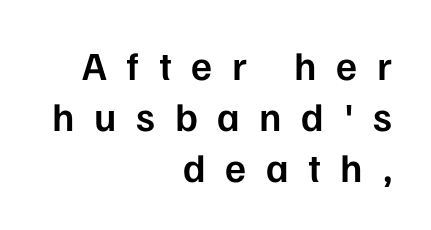
Q: Is the text bold? A: Semi-bold.
Q: Is the text italic (slanted)? A: No, it is upright.
Q: Is the typeface a serif or a sans-serif typeface? A: Sans-serif.
Q: Is the text underlined? A: No.
Q: How is the paragraph aligned? A: Right-aligned.
Q: Is the spacing between letters normal or unusually wide? A: Unusually wide.
Q: Is the spacing between lines tight, normal or loose? A: Normal.
Q: Width (condensed, normal, or wide)? A: Normal.
Q: Stroke contrast? A: Low.
Q: x-height? A: Medium.
Q: Monospaced? A: No.
